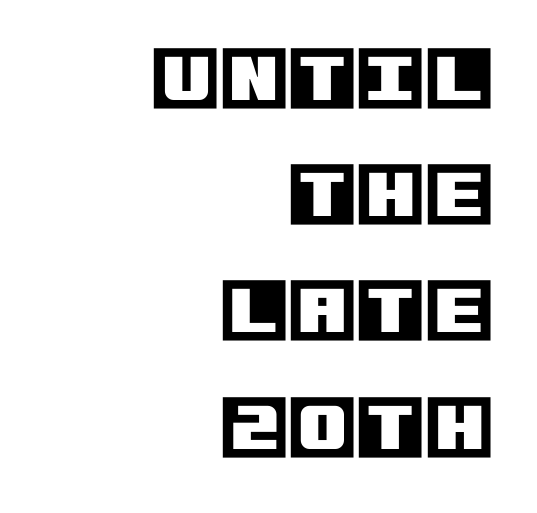
The image shows 70 px text type, upright; set right-aligned, normal line spacing (1.66x), normal letter spacing, not underlined; a large x-height.
